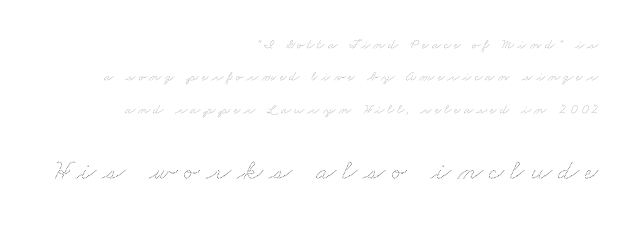
This sample has the flowing, uneven cadence of proportional lettering. The passage shown stacks its lines with a broad gap. How are the letters spaced? Widely, with obvious added tracking. Anything drawn beneath the words? Only blank space. Heaviness? Minimal to ordinary, like unemphasized prose.
